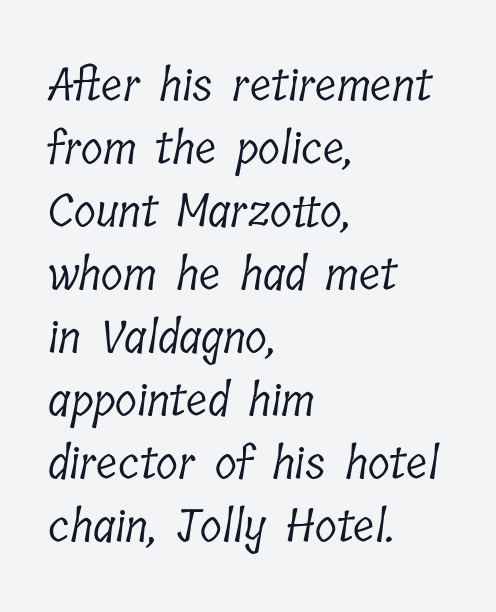
The image shows 45 px light, condensed serif type; set left-aligned, normal line spacing (1.4x), normal letter spacing, not underlined; low stroke contrast and a medium x-height.
